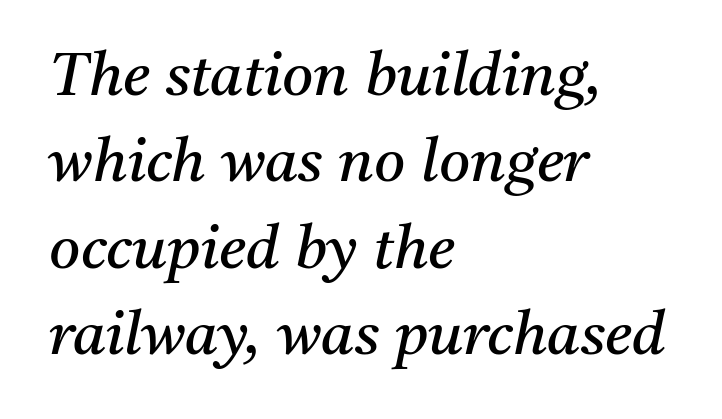
{"serif": "yes", "italic": "yes", "lean": "right", "slant_degrees": 11, "bold": "no", "weight": "regular", "width": "normal", "stroke_contrast": "medium", "x_height": "medium", "monospaced": "no", "underline": "no", "align": "left", "line_spacing": "normal", "line_spacing_ratio": 1.44, "letter_spacing": "normal", "letter_spacing_em": 0.0, "glyph_px": 60}
